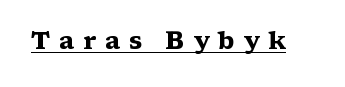
{"italic": "no", "bold": "yes", "underline": "yes", "letter_spacing": "wide", "letter_spacing_em": 0.35, "glyph_px": 24}
